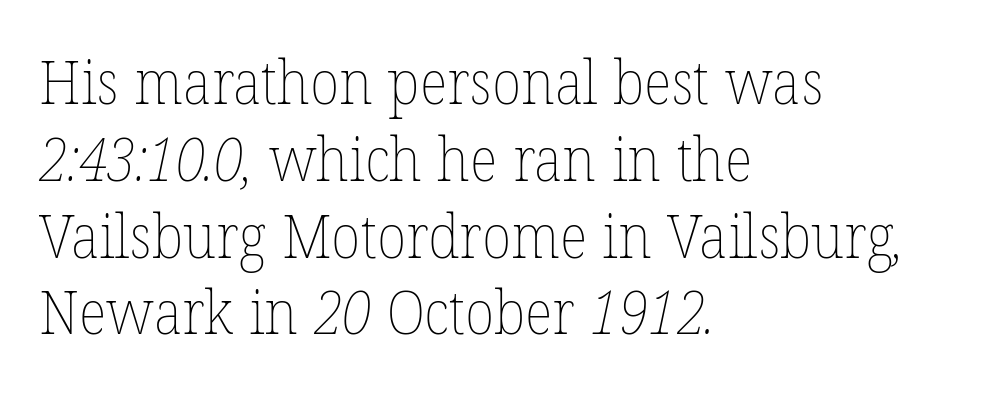
{"bold": "no", "weight": "thin", "width": "normal", "stroke_contrast": "low", "x_height": "medium", "monospaced": "no", "underline": "no", "align": "left", "line_spacing": "normal", "line_spacing_ratio": 1.28, "letter_spacing": "normal", "letter_spacing_em": 0.0, "glyph_px": 60}
